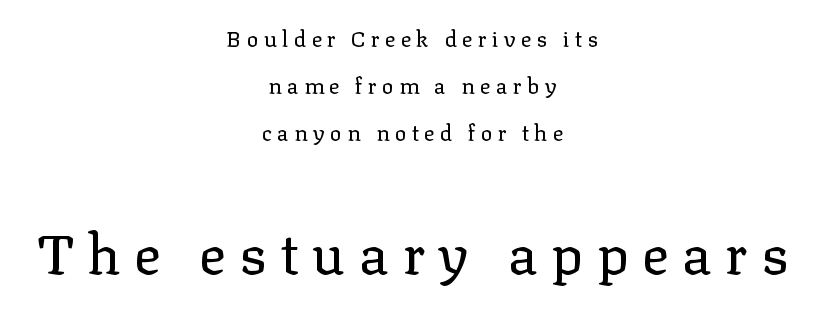
The image shows 56 px regular-weight serif type, upright; set centered, loose line spacing (2.13x), unusually wide letter spacing (+0.24 em), not underlined; the second (bottom) block is 2.55x larger; low stroke contrast and a medium x-height.
